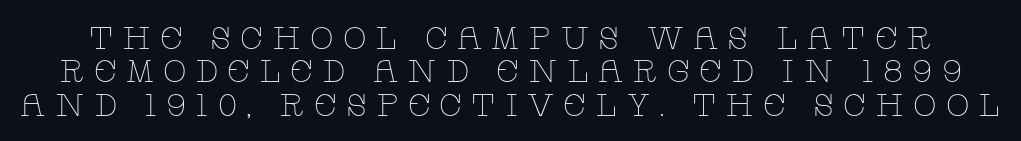
{"serif": "yes", "italic": "no", "bold": "no", "weight": "thin", "width": "wide", "stroke_contrast": "low", "x_height": "large", "monospaced": "no", "underline": "no", "line_spacing": "tight", "line_spacing_ratio": 1.08, "letter_spacing": "wide", "letter_spacing_em": 0.29, "glyph_px": 31}
